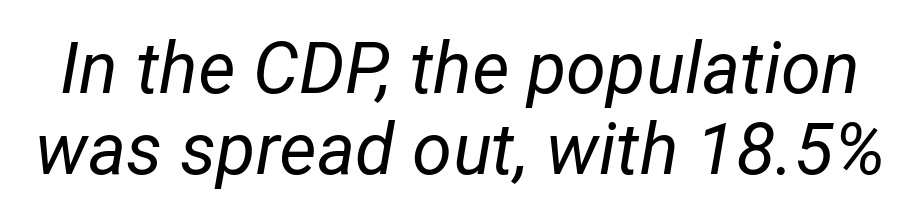
{"italic": "yes", "lean": "right", "slant_degrees": 12, "bold": "no", "weight": "regular", "width": "normal", "stroke_contrast": "low", "x_height": "medium", "monospaced": "no", "underline": "no", "line_spacing": "tight", "line_spacing_ratio": 1.12, "letter_spacing": "normal", "letter_spacing_em": 0.0, "glyph_px": 72}
